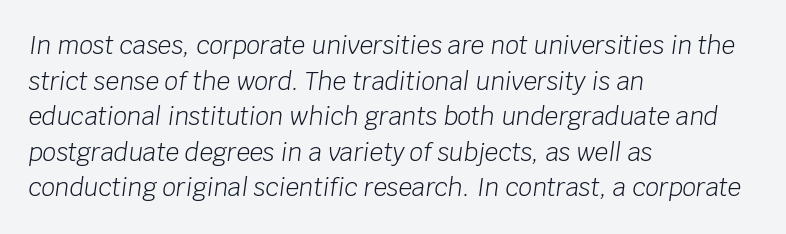
{"italic": "yes", "lean": "right", "slant_degrees": 8, "bold": "no", "underline": "no", "align": "left", "line_spacing": "normal", "line_spacing_ratio": 1.48, "letter_spacing": "normal", "letter_spacing_em": 0.0, "glyph_px": 24}
